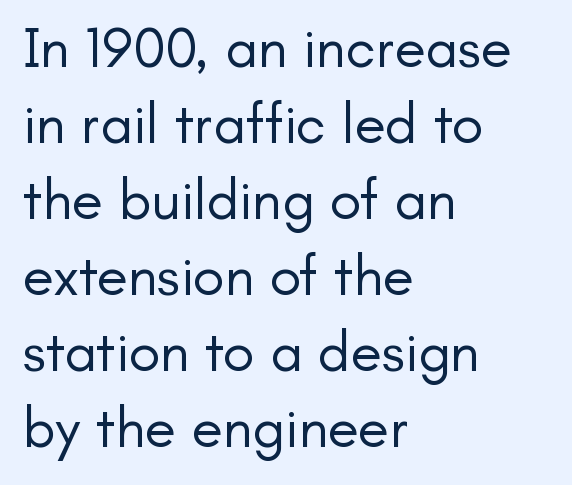
Q: Is the text bold? A: No.
Q: Is the text italic (slanted)? A: No, it is upright.
Q: Is the typeface a serif or a sans-serif typeface? A: Sans-serif.
Q: Is the text underlined? A: No.
Q: How is the paragraph aligned? A: Left-aligned.
Q: Is the spacing between letters normal or unusually wide? A: Normal.
Q: Is the spacing between lines tight, normal or loose? A: Normal.
Q: Width (condensed, normal, or wide)? A: Normal.
Q: Stroke contrast? A: Low.
Q: x-height? A: Small.
Q: Monospaced? A: No.
